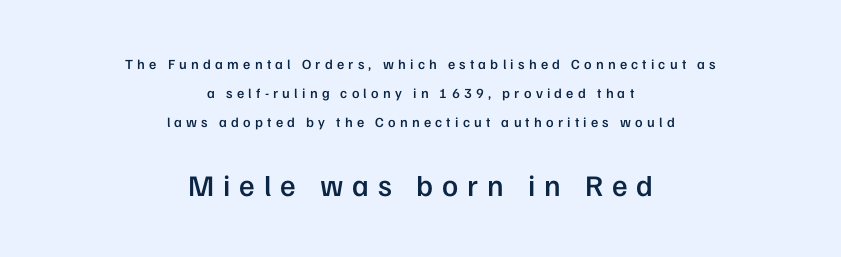
{"serif": "no", "italic": "no", "bold": "semi", "weight": "semibold", "width": "normal", "stroke_contrast": "low", "x_height": "medium", "monospaced": "no", "underline": "no", "align": "center", "line_spacing": "loose", "line_spacing_ratio": 2.06, "letter_spacing": "wide", "letter_spacing_em": 0.3, "larger_block": "second", "size_ratio": 2.14, "glyph_px": 30}
